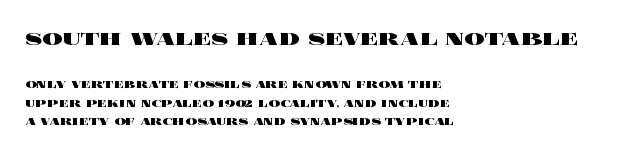
Vertical spacing — default. Thick stems and heavy bowls — unmistakably bold. A roman cut, with each character standing at attention. Bare-footed words on every line. Nobody touched the tracking dial on this one. Which chunk is bigger? The first one — the top block dwarfs the bottom.
